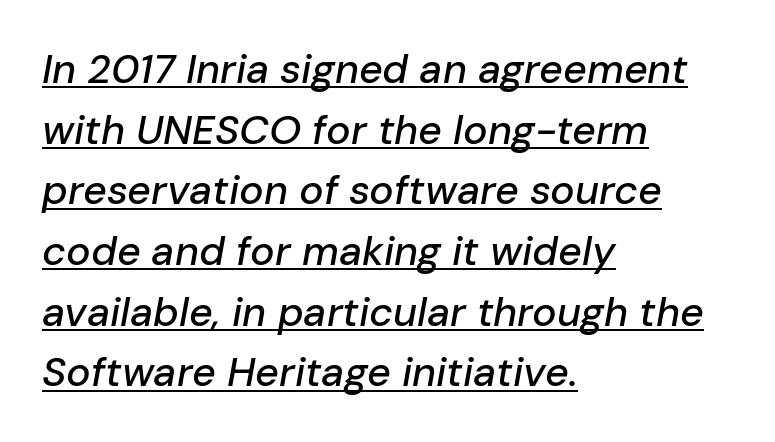
Compared with typical paragraphs, the rows here are spaced about the same. If you drew a ruler down the left edge, every line would touch it. The glyphs are accompanied by a horizontal stroke just below them. These lines are rendered in a variable-pitch font.
